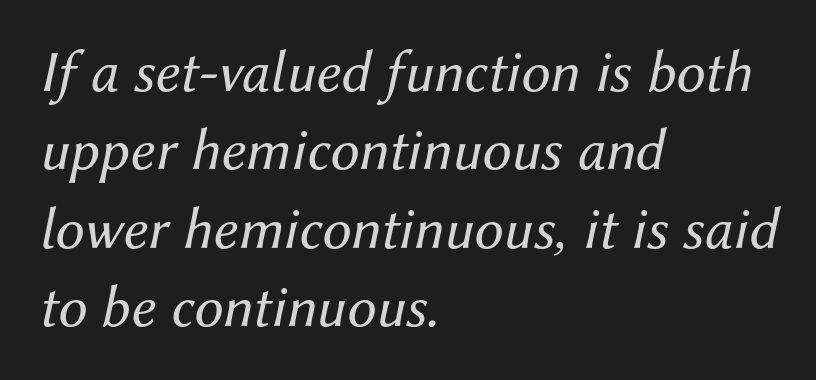
Whoever set this chose a conventional vertical rhythm. There's an unmistakable incline to the writing here. Varying glyph widths throughout — classic text-font behaviour. Honestly, the letter spacing is just normal — you wouldn't notice it. Letters have the restrained weight of plain body copy at most. Decoration check: the copy has no underline.
